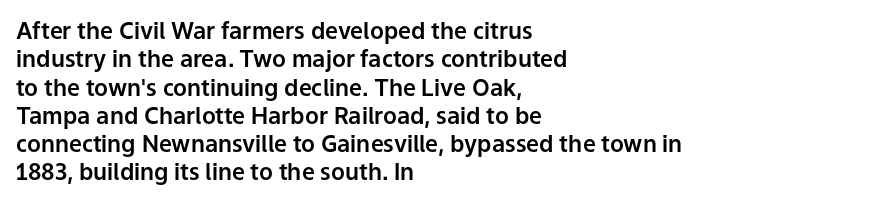
The image shows 23 px text type, upright; set left-aligned, line spacing 1.23x, normal letter spacing, not underlined.
